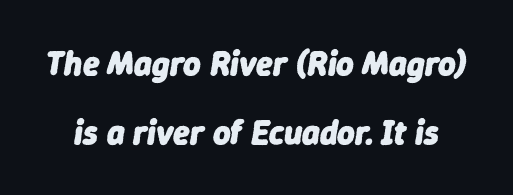
Q: Is the text bold? A: Yes.
Q: Is the text italic (slanted)? A: Yes, it leans right by about 9 degrees.
Q: Is the text underlined? A: No.
Q: Is the spacing between letters normal or unusually wide? A: Normal.
Q: Is the spacing between lines tight, normal or loose? A: Loose.
Q: Width (condensed, normal, or wide)? A: Normal.
Q: Stroke contrast? A: Low.
Q: x-height? A: Medium.
Q: Monospaced? A: No.
